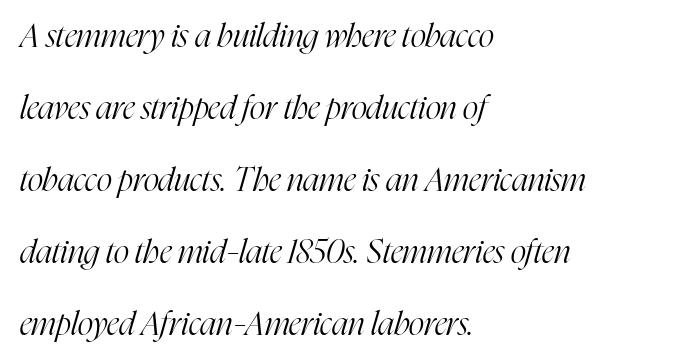
Q: Is the text bold? A: No.
Q: Is the text italic (slanted)? A: Yes, it leans right by about 16 degrees.
Q: Is the typeface a serif or a sans-serif typeface? A: Serif.
Q: Is the text underlined? A: No.
Q: How is the paragraph aligned? A: Left-aligned.
Q: Is the spacing between letters normal or unusually wide? A: Normal.
Q: Is the spacing between lines tight, normal or loose? A: Loose.
Q: Width (condensed, normal, or wide)? A: Condensed.
Q: Stroke contrast? A: High.
Q: x-height? A: Medium.
Q: Monospaced? A: No.
